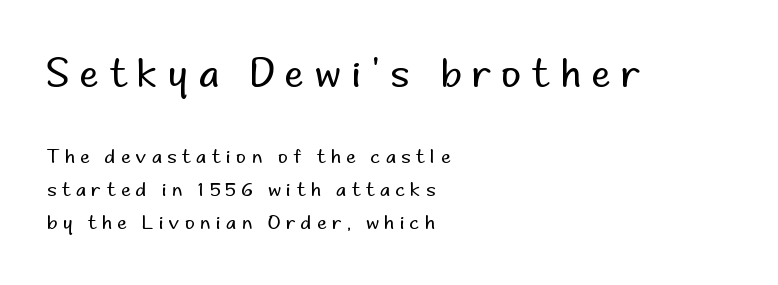
The image shows 38 px regular-weight sans-serif type, upright; set left-aligned, line spacing 1.73x, unusually wide letter spacing (+0.29 em), not underlined; the first (top) block is 2.0x larger; low stroke contrast and a small x-height.
